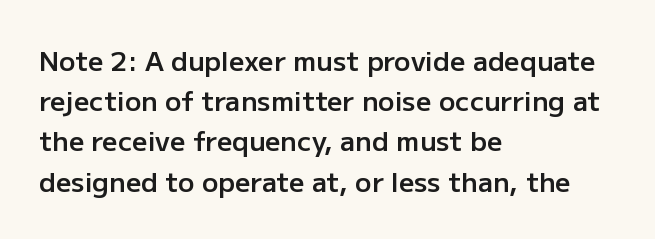
Q: Is the text bold? A: Semi-bold.
Q: Is the text italic (slanted)? A: No, it is upright.
Q: Is the text underlined? A: No.
Q: How is the paragraph aligned? A: Left-aligned.
Q: Is the spacing between letters normal or unusually wide? A: Normal.
Q: Is the spacing between lines tight, normal or loose? A: Normal.
